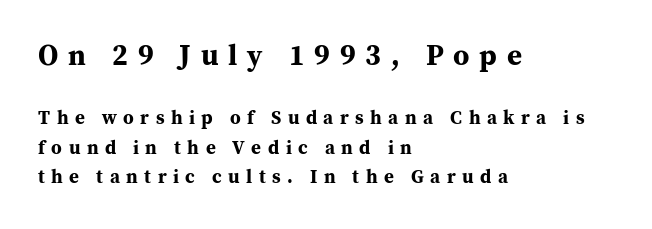
This rendering widens character spacing well past its baseline value. Bare-footed words on every line. The face used here is proportionally spaced, like ordinary book or web type. Pretty heavy lettering here — definitely bold. Typeset ragged right — the left edge is the straight one. These lines were composed using upright roman letters.
